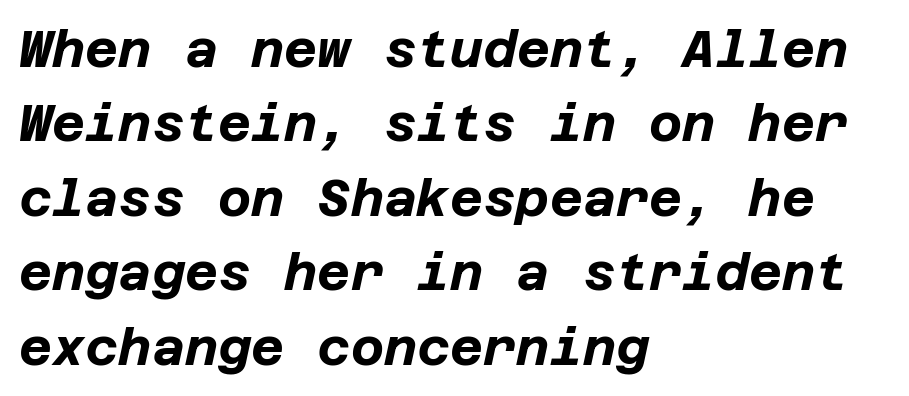
The gaps between neighbouring characters are ordinary and unremarkable. One glance says typical: line gaps are just what's usual. The specimen omits any rule beneath the text block's lines. Weight: bold.
